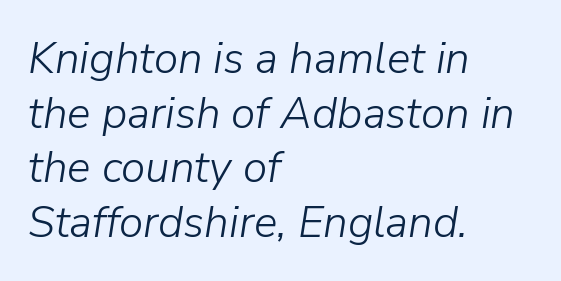
{"italic": "yes", "lean": "right", "slant_degrees": 9, "bold": "no", "weight": "light", "width": "normal", "stroke_contrast": "low", "x_height": "medium", "monospaced": "no", "underline": "no", "align": "left", "line_spacing_ratio": 1.24, "letter_spacing": "normal", "letter_spacing_em": 0.0, "glyph_px": 44}
